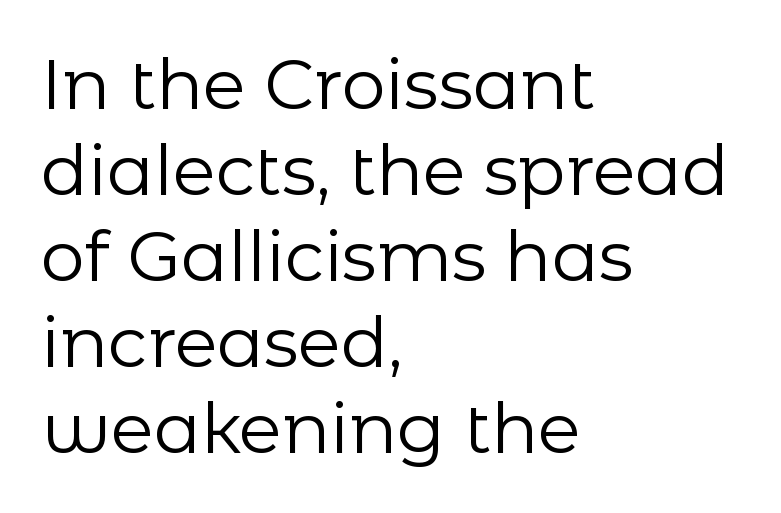
{"serif": "no", "italic": "no", "bold": "no", "weight": "regular", "width": "normal", "stroke_contrast": "low", "x_height": "medium", "monospaced": "no", "underline": "no", "align": "left", "line_spacing_ratio": 1.23, "letter_spacing": "normal", "letter_spacing_em": 0.0, "glyph_px": 70}
